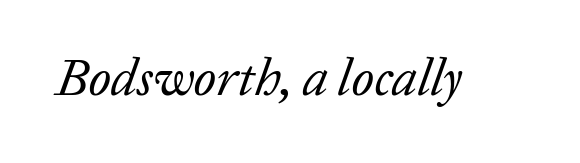
The image shows 52 px regular-weight serif type, italic (leaning right); set normal letter spacing, not underlined; low stroke contrast and a medium x-height.
